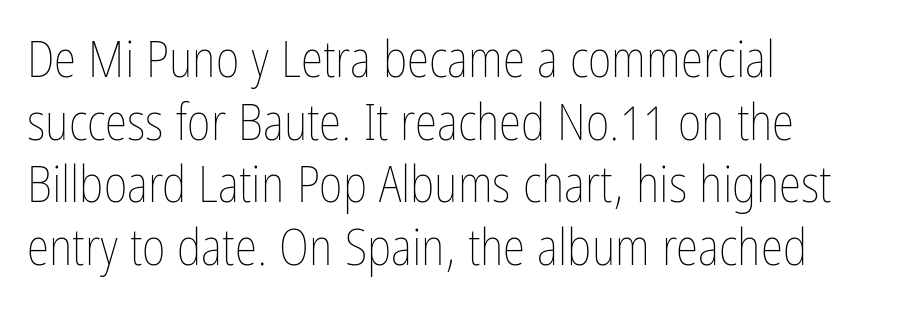
Quick note: underline off. Compared with typical body copy, the letter spacing here is the same. The letters advance in unequal steps, a hallmark of proportional type. Rendered with straight, roman letterforms.
